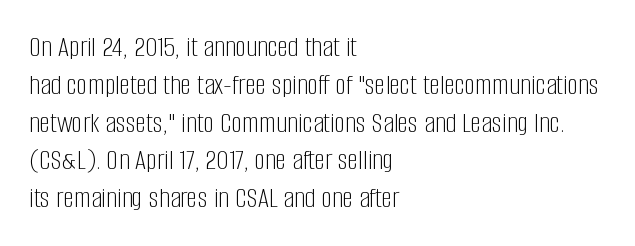
Q: Is the text bold? A: No.
Q: Is the text italic (slanted)? A: No, it is upright.
Q: Is the typeface a serif or a sans-serif typeface? A: Sans-serif.
Q: Is the text underlined? A: No.
Q: How is the paragraph aligned? A: Left-aligned.
Q: Is the spacing between letters normal or unusually wide? A: Normal.
Q: Is the spacing between lines tight, normal or loose? A: Normal.
Q: Width (condensed, normal, or wide)? A: Condensed.
Q: Stroke contrast? A: Low.
Q: x-height? A: Large.
Q: Monospaced? A: No.
